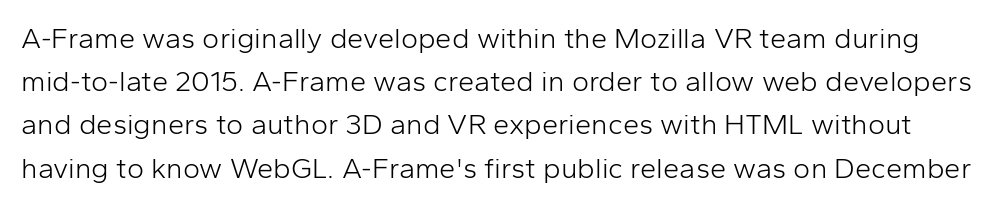
The foot of each line stays bare and open. Reading down the column, the eye jumps a familiar distance to each next line. I'd call this a sans setting — the letters go barefoot. Students, note that the glyphs here touch the page at normal intervals.
